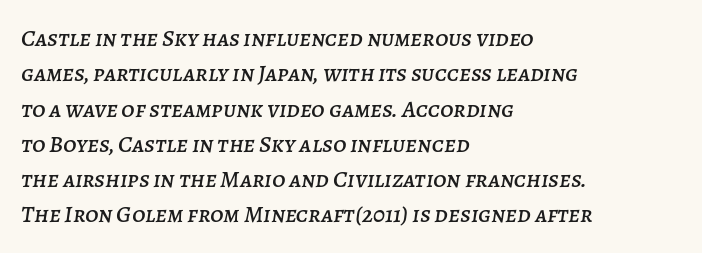
Q: Is the text italic (slanted)? A: Yes, it leans right by about 7 degrees.
Q: Is the text underlined? A: No.
Q: How is the paragraph aligned? A: Left-aligned.
Q: Is the spacing between letters normal or unusually wide? A: Normal.
Q: Is the spacing between lines tight, normal or loose? A: Normal.
